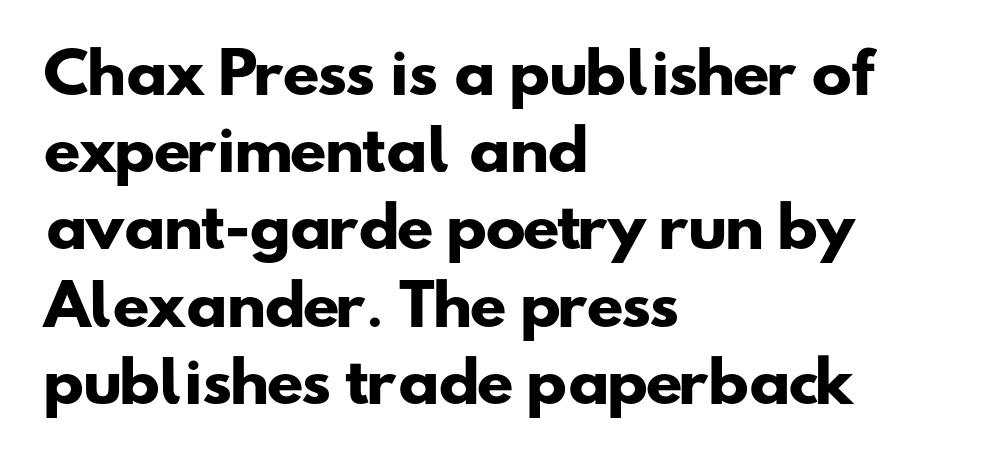
The image shows 54 px heavy, wide sans-serif type; set left-aligned, normal line spacing (1.43x), normal letter spacing, not underlined; low stroke contrast and a small x-height.
